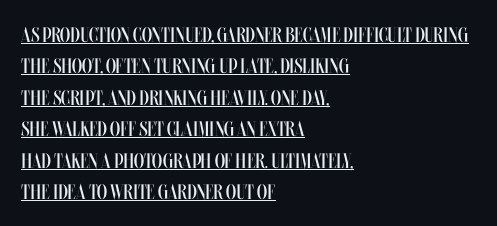
Q: Is the text bold? A: No.
Q: Is the text italic (slanted)? A: No, it is upright.
Q: Is the text underlined? A: Yes.
Q: How is the paragraph aligned? A: Left-aligned.
Q: Is the spacing between letters normal or unusually wide? A: Normal.
Q: Is the spacing between lines tight, normal or loose? A: Normal.
